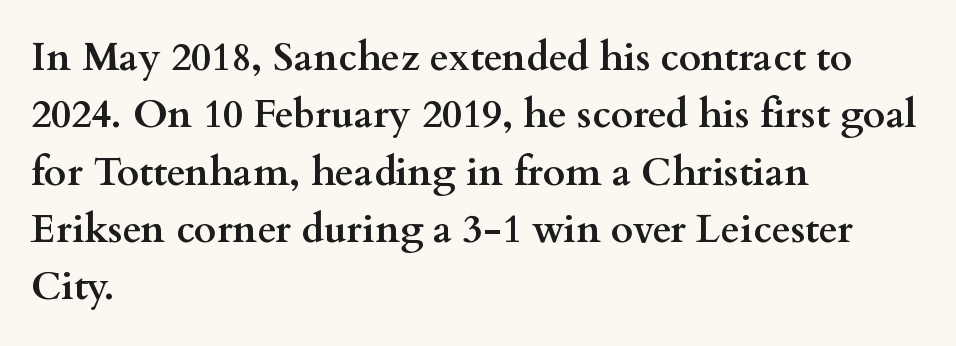
{"serif": "yes", "italic": "no", "bold": "yes", "weight": "semibold", "width": "wide", "stroke_contrast": "medium", "x_height": "small", "monospaced": "no", "underline": "no", "align": "left", "line_spacing": "normal", "line_spacing_ratio": 1.47, "letter_spacing": "normal", "letter_spacing_em": 0.0, "glyph_px": 39}
